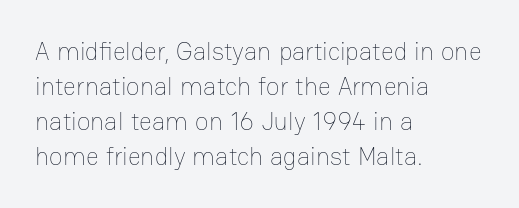
Nobody drew a line under any word here. The passage is arranged the way most books set body copy — flush left. Is the stroke heavy? The answer is a plain regular-or-lighter. Nobody touched the tracking dial on this one. A roman cut, with each character standing at attention. The space between consecutive lines is moderate.
